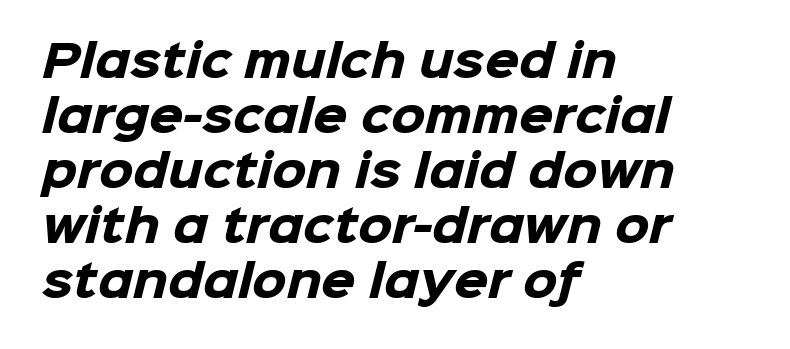
Q: Is the text bold? A: Yes.
Q: Is the typeface a serif or a sans-serif typeface? A: Sans-serif.
Q: Is the text underlined? A: No.
Q: How is the paragraph aligned? A: Left-aligned.
Q: Is the spacing between letters normal or unusually wide? A: Normal.
Q: Is the spacing between lines tight, normal or loose? A: Normal.
Q: Width (condensed, normal, or wide)? A: Normal.
Q: Stroke contrast? A: Low.
Q: x-height? A: Medium.
Q: Monospaced? A: No.
